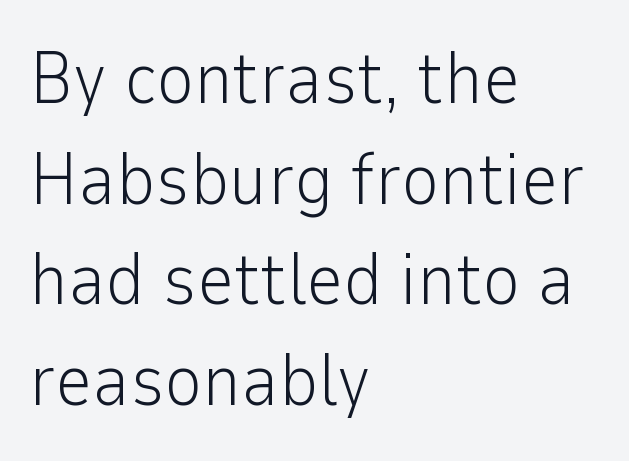
The image shows 73 px light sans-serif type, upright; set left-aligned, normal line spacing (1.38x), normal letter spacing, not underlined; low stroke contrast and a medium x-height.
